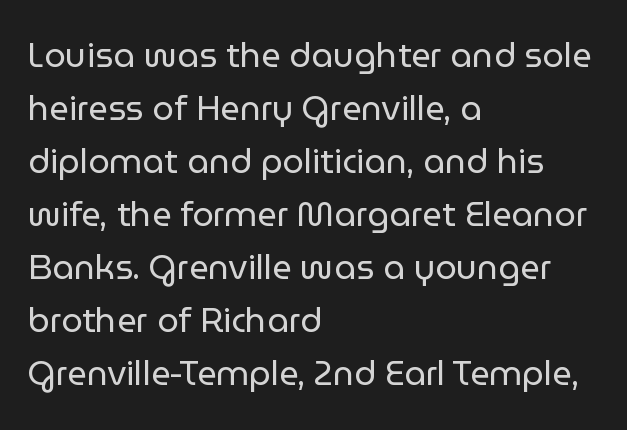
Vertical stems look standard width or narrower in stroke. Is this a sans? Yes — the strokes have no serifs. This sample uses plain, unmodified letter spacing. Horizontally, the lines are justified to the leading edge only.
